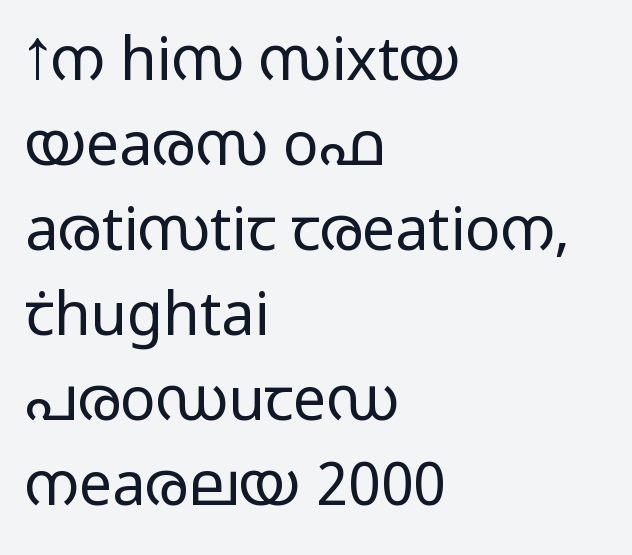
{"serif": "no", "italic": "no", "bold": "no", "weight": "light", "width": "wide", "stroke_contrast": "low", "x_height": "medium", "monospaced": "no", "underline": "no", "align": "left", "line_spacing": "normal", "line_spacing_ratio": 1.44, "letter_spacing": "normal", "letter_spacing_em": 0.0, "glyph_px": 59}
